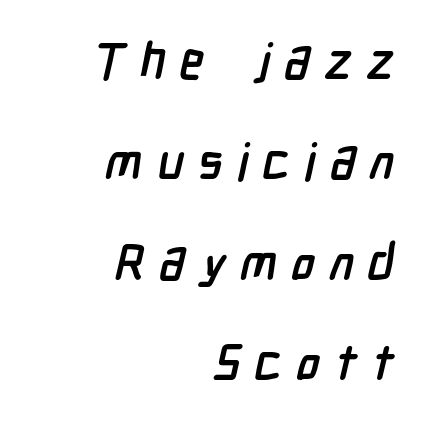
Words float on clear page, feet unadorned. Short note: letters widely spaced. The paragraph has a hard right edge and a soft left edge. Here the designer chose a conventional face with non-uniform glyph widths. Strokes here are thick enough to call this a true bold. Serif or sans? Sans — the stroke terminals are bare.
